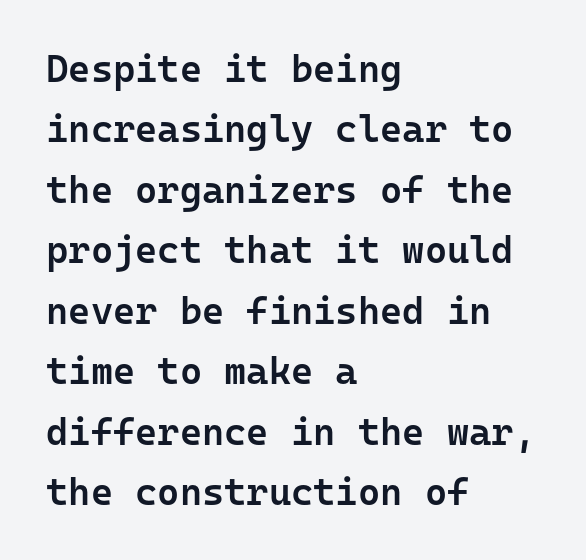
Tracking here is standard; glyphs follow each other at the usual distance. These lines are rendered in a fixed-pitch font. Honestly, there is no underline to notice here at all. Posture: vertical. Examine the stroke ends and you'll find no serifs.
